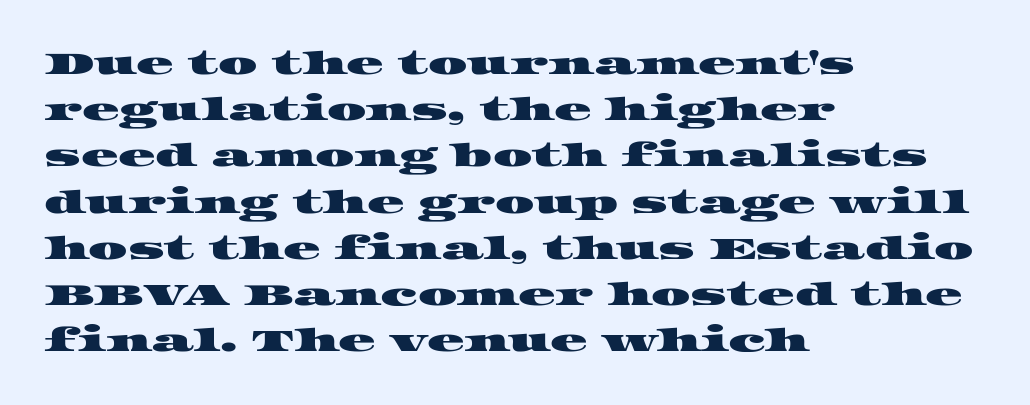
The image shows 31 px wide serif type; set left-aligned, normal line spacing (1.49x), normal letter spacing, not underlined; high stroke contrast and a large x-height.
